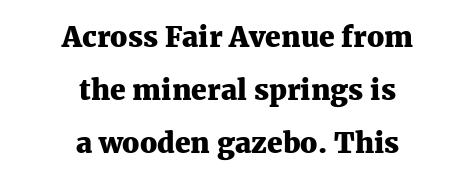
{"serif": "yes", "italic": "no", "bold": "yes", "weight": "heavy", "width": "normal", "stroke_contrast": "medium", "x_height": "medium", "monospaced": "no", "underline": "no", "align": "center", "line_spacing": "loose", "line_spacing_ratio": 1.9, "letter_spacing": "normal", "letter_spacing_em": 0.0, "glyph_px": 28}
